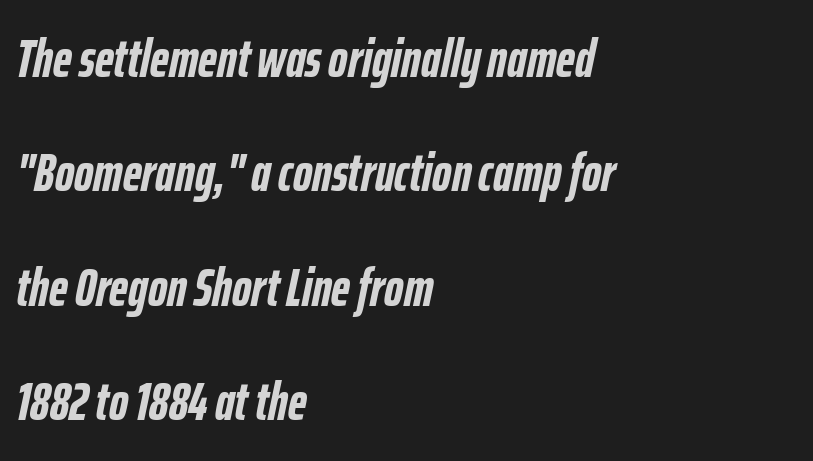
Compared with ordinary roman type, these characters are visibly tilted. A clean baseline with only descenders dipping below it. Tracking value appears to be zero — textbook default spacing. Thick stems and heavy bowls — unmistakably bold. These lines are rendered in a variable-pitch font.
